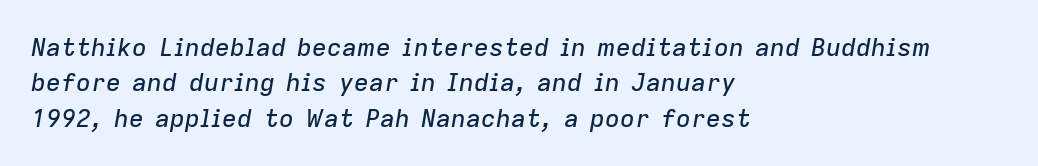
{"italic": "yes", "lean": "right", "slant_degrees": 9, "underline": "no", "align": "left", "line_spacing": "normal", "line_spacing_ratio": 1.42, "letter_spacing": "normal", "letter_spacing_em": 0.0, "glyph_px": 25}
